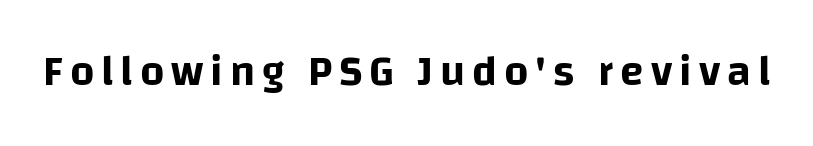
{"serif": "no", "italic": "no", "width": "normal", "stroke_contrast": "low", "x_height": "large", "monospaced": "no", "underline": "no", "glyph_px": 43}
